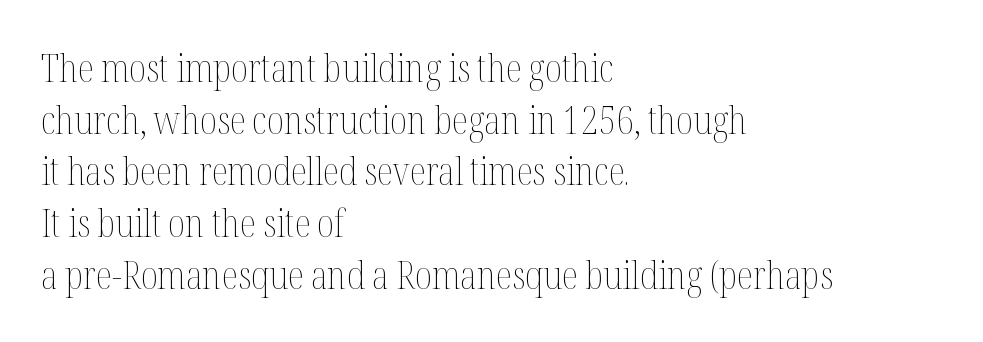
{"italic": "no", "bold": "no", "weight": "thin", "width": "condensed", "stroke_contrast": "medium", "x_height": "medium", "monospaced": "no", "underline": "no", "align": "left", "line_spacing": "normal", "line_spacing_ratio": 1.36, "letter_spacing": "normal", "letter_spacing_em": 0.0, "glyph_px": 38}
